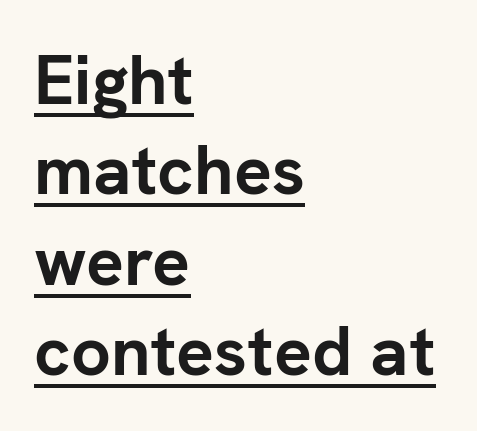
These lines stack with their left ends in a neat column. The rendering keeps characters at their native spacing. Baseline-to-baseline distance is the conventional proportion of letter height. Spacing verdict: proportional, widths tailored to each character. Typographic density is high because the face is bold. Notice how the stems are strictly vertical — no italics here.
